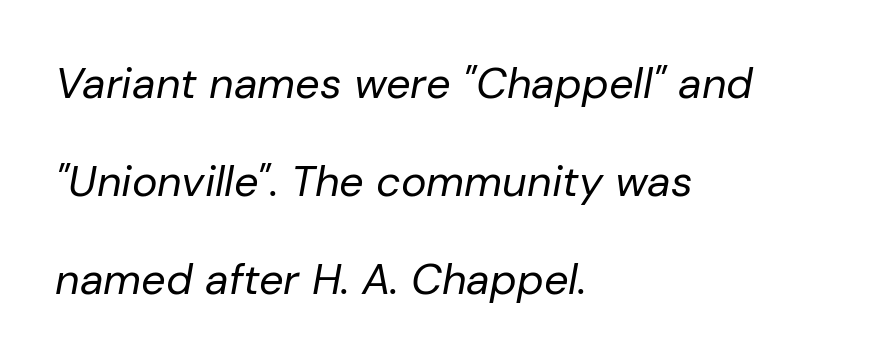
Q: Is the text bold? A: No.
Q: Is the text italic (slanted)? A: Yes, it leans right by about 10 degrees.
Q: Is the text underlined? A: No.
Q: How is the paragraph aligned? A: Left-aligned.
Q: Is the spacing between letters normal or unusually wide? A: Normal.
Q: Is the spacing between lines tight, normal or loose? A: Loose.
Q: Width (condensed, normal, or wide)? A: Normal.
Q: Stroke contrast? A: Low.
Q: x-height? A: Medium.
Q: Monospaced? A: No.
